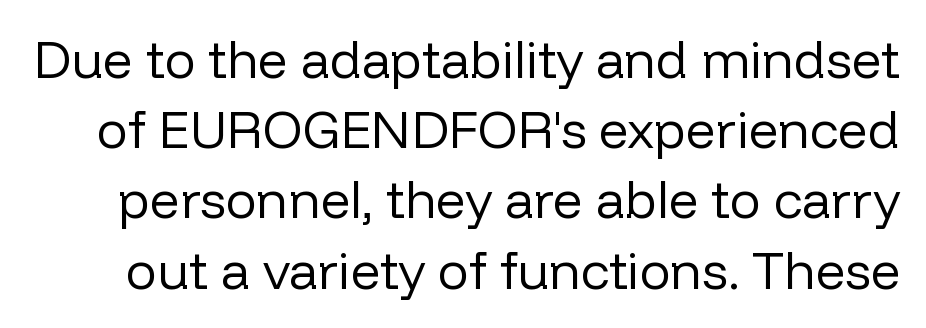
In terms of letterspacing, this is plain default setting. The typeface has the unassuming heft of standard copy or less. The face used here is proportionally spaced, like ordinary book or web type. The typography opts for an upright posture over an oblique one. The baseline area is clear. This sample keeps an unexceptional amount of space between lines.
